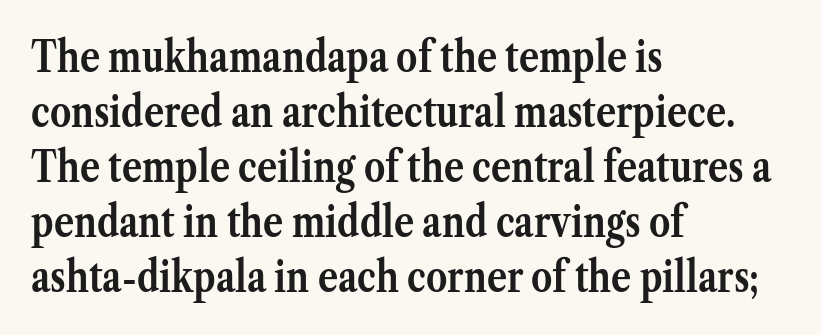
The image shows 42 px semibold serif type, upright; set left-aligned, normal line spacing (1.31x), normal letter spacing, not underlined; medium stroke contrast and a medium x-height.
